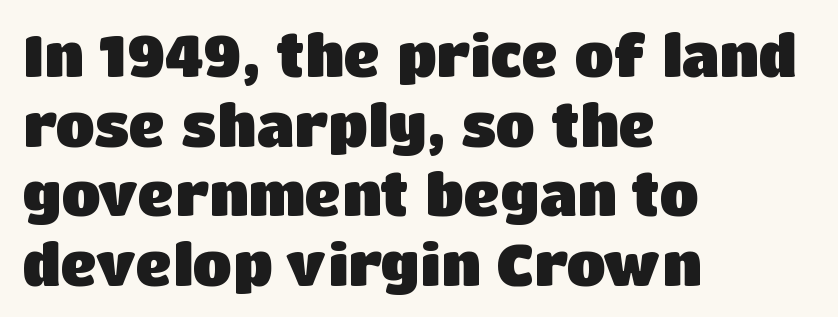
{"serif": "no", "italic": "no", "bold": "yes", "weight": "heavy", "width": "normal", "stroke_contrast": "low", "x_height": "large", "monospaced": "no", "underline": "no", "align": "left", "line_spacing_ratio": 1.22, "letter_spacing": "normal", "letter_spacing_em": 0.0, "glyph_px": 57}
